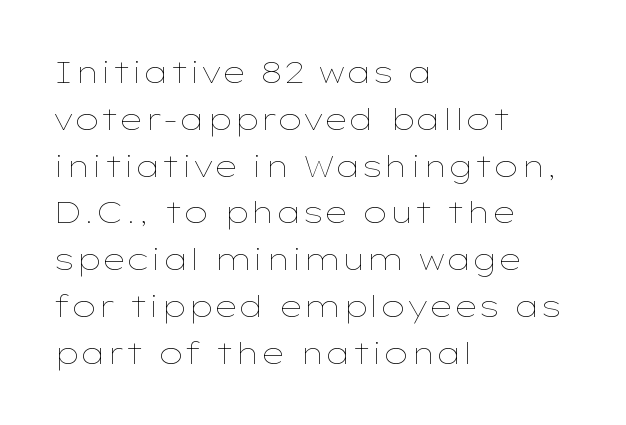
Heft: none added — not bold. A bare baseline throughout the passage. Is this a fixed-width face? No — the glyphs have proportional, varying widths. Vertical strokes here are truly vertical. Does the leading feel generous? No, just average. Caption: standard tracking, unaltered.
